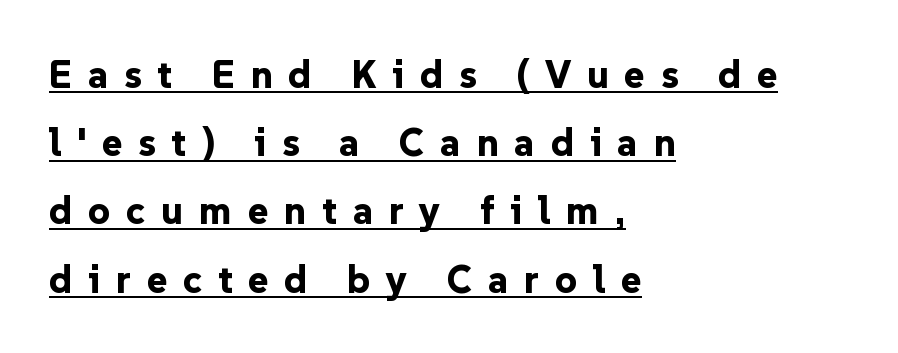
The image shows 39 px bold sans-serif type, upright; set left-aligned, line spacing 1.75x, unusually wide letter spacing (+0.4 em), underlined; low stroke contrast and a medium x-height.
